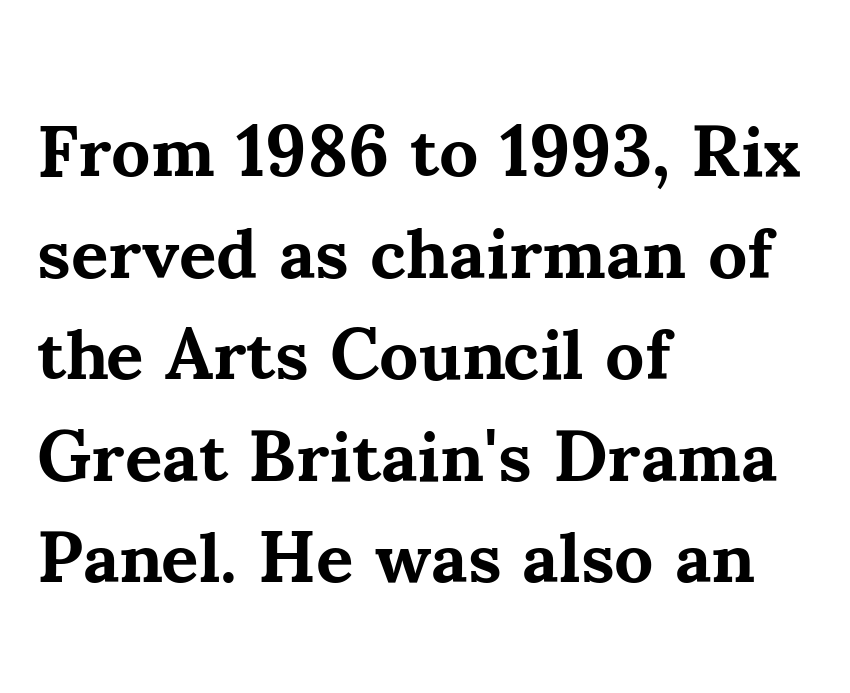
The image shows 72 px bold serif type, upright; set left-aligned, normal line spacing (1.41x), normal letter spacing, not underlined; medium stroke contrast and a small x-height.
